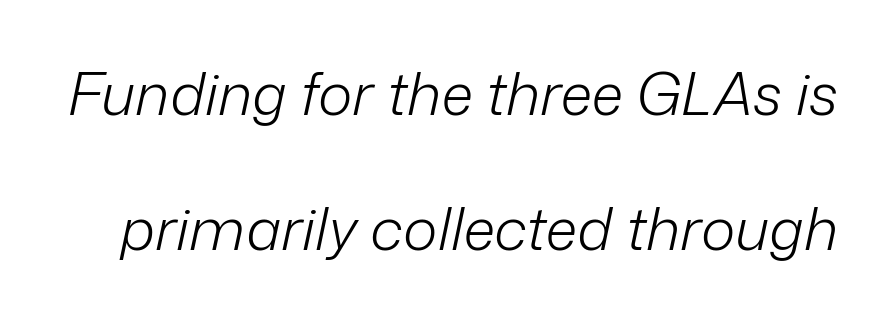
{"italic": "yes", "lean": "right", "slant_degrees": 12, "bold": "no", "weight": "light", "width": "normal", "stroke_contrast": "low", "x_height": "medium", "monospaced": "no", "underline": "no", "line_spacing": "loose", "line_spacing_ratio": 2.29, "letter_spacing": "normal", "letter_spacing_em": 0.0, "glyph_px": 59}
